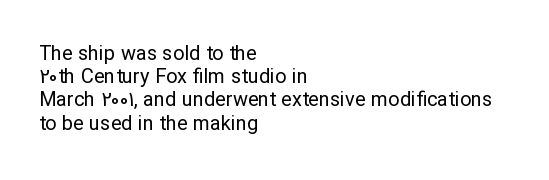
Q: Is the text bold? A: No.
Q: Is the text italic (slanted)? A: No, it is upright.
Q: Is the text underlined? A: No.
Q: How is the paragraph aligned? A: Left-aligned.
Q: Is the spacing between letters normal or unusually wide? A: Normal.
